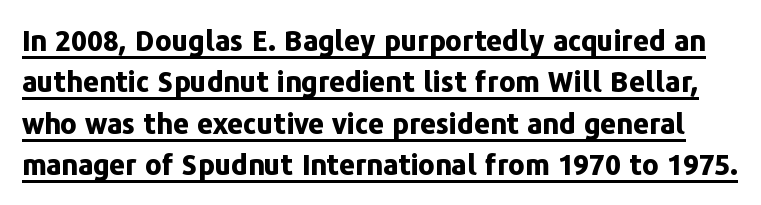
The image shows 28 px bold sans-serif type, upright; set normal line spacing (1.48x), normal letter spacing, underlined; low stroke contrast and a medium x-height.
